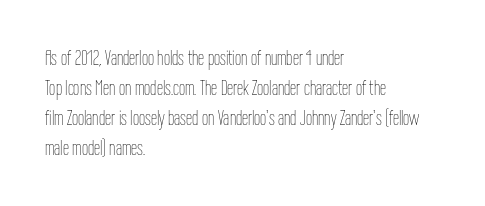
Q: Is the text bold? A: No.
Q: Is the text italic (slanted)? A: No, it is upright.
Q: Is the text underlined? A: No.
Q: How is the paragraph aligned? A: Left-aligned.
Q: Is the spacing between letters normal or unusually wide? A: Normal.
Q: Is the spacing between lines tight, normal or loose? A: Normal.
